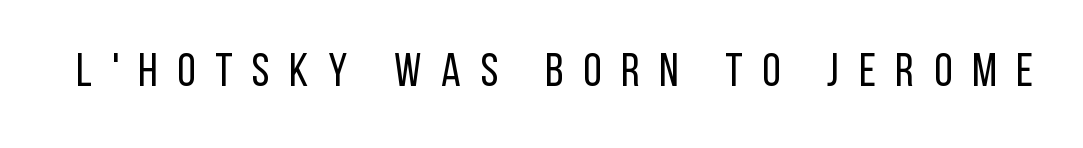
{"serif": "no", "italic": "no", "bold": "no", "weight": "regular", "width": "condensed", "stroke_contrast": "low", "x_height": "large", "monospaced": "no", "underline": "no", "letter_spacing": "wide", "letter_spacing_em": 0.42, "glyph_px": 47}
